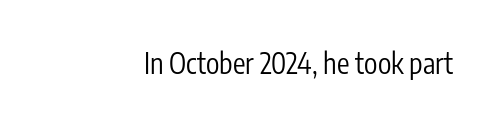
The image shows 28 px regular-weight, condensed sans-serif type, upright; set normal letter spacing, not underlined; low stroke contrast and a medium x-height.
